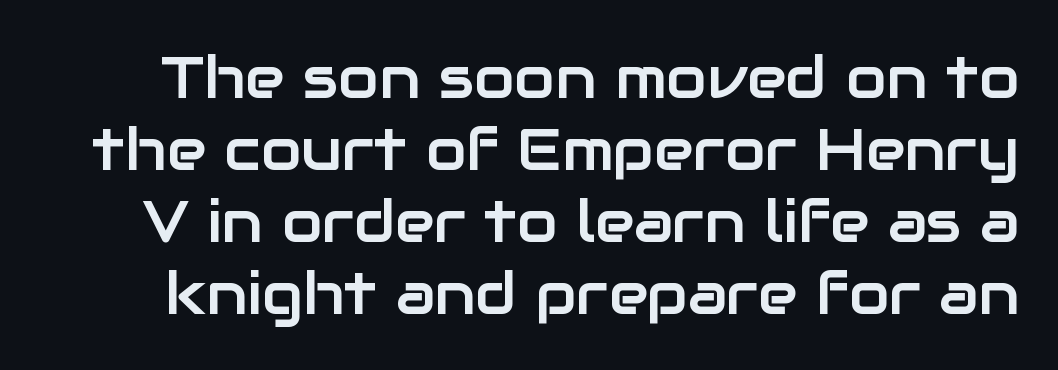
The image shows 59 px sans-serif type, upright; set line spacing 1.22x, normal letter spacing, not underlined; low stroke contrast and a medium x-height.
